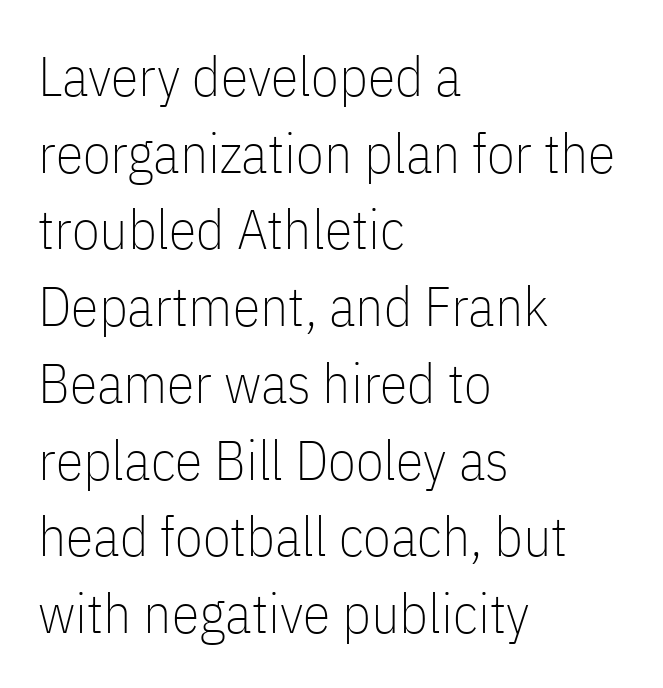
Q: Is the text bold? A: No.
Q: Is the text italic (slanted)? A: No, it is upright.
Q: Is the typeface a serif or a sans-serif typeface? A: Sans-serif.
Q: Is the text underlined? A: No.
Q: How is the paragraph aligned? A: Left-aligned.
Q: Is the spacing between letters normal or unusually wide? A: Normal.
Q: Is the spacing between lines tight, normal or loose? A: Normal.
Q: Width (condensed, normal, or wide)? A: Condensed.
Q: Stroke contrast? A: Low.
Q: x-height? A: Medium.
Q: Monospaced? A: No.
